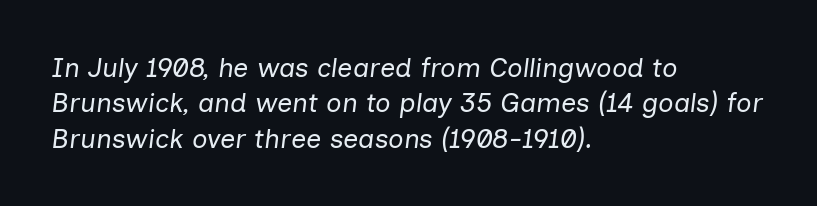
{"italic": "yes", "lean": "right", "slant_degrees": 7, "bold": "no", "underline": "no", "align": "left", "line_spacing": "normal", "line_spacing_ratio": 1.31, "letter_spacing": "normal", "letter_spacing_em": 0.0, "glyph_px": 27}
